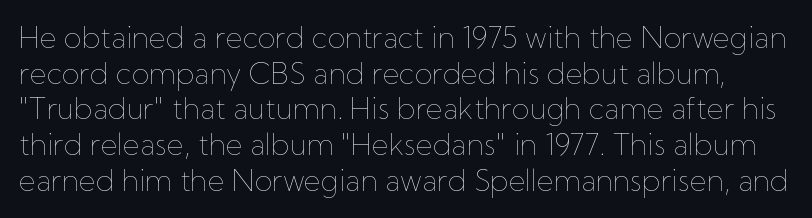
A quiet, ordinary-to-light weight characterises the typeface. Ascenders rise straight up at ninety degrees. The foot of each line stays bare and open. Looks like regular typesetting: each glyph gets only the width it needs. The passage shown has conventional tracking throughout.
